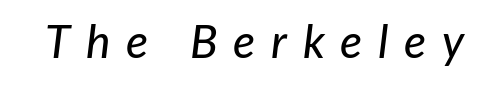
The image shows 46 px text type, italic (leaning right); set unusually wide letter spacing (+0.34 em), not underlined; low stroke contrast and a medium x-height.
